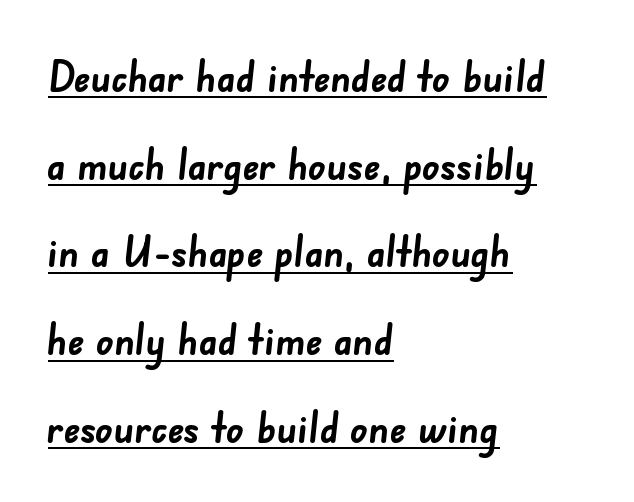
{"serif": "no", "bold": "yes", "weight": "semibold", "width": "normal", "stroke_contrast": "low", "x_height": "small", "monospaced": "no", "underline": "yes", "align": "left", "line_spacing": "loose", "line_spacing_ratio": 2.04, "letter_spacing": "normal", "letter_spacing_em": 0.0, "glyph_px": 43}
